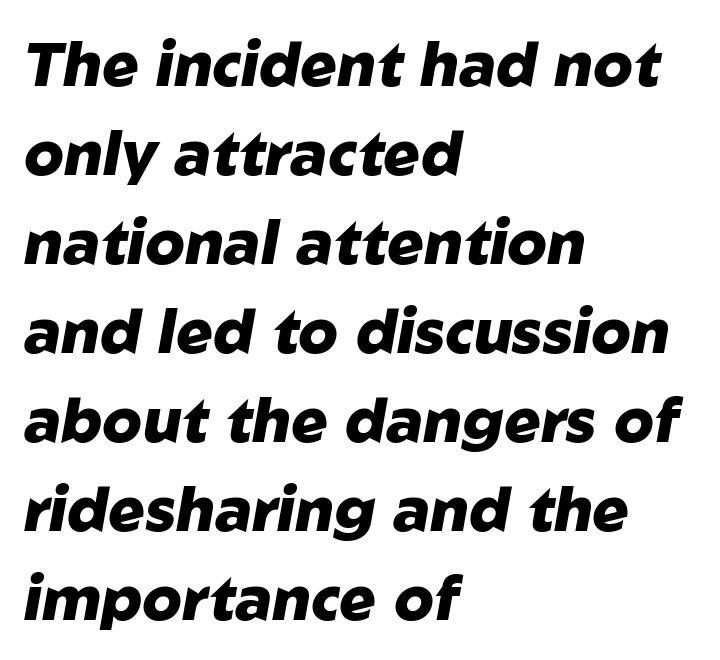
{"italic": "yes", "lean": "right", "slant_degrees": 10, "bold": "yes", "weight": "heavy", "width": "normal", "stroke_contrast": "low", "x_height": "medium", "monospaced": "no", "underline": "no", "align": "left", "line_spacing": "normal", "line_spacing_ratio": 1.46, "letter_spacing": "normal", "letter_spacing_em": 0.0, "glyph_px": 61}
